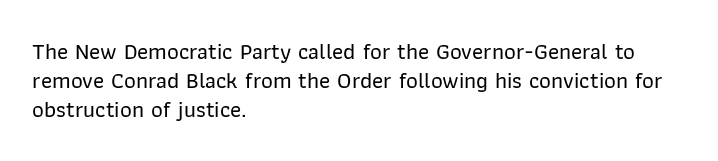
Q: Is the text italic (slanted)? A: No, it is upright.
Q: Is the text underlined? A: No.
Q: How is the paragraph aligned? A: Left-aligned.
Q: Is the spacing between letters normal or unusually wide? A: Normal.
Q: Is the spacing between lines tight, normal or loose? A: Normal.
